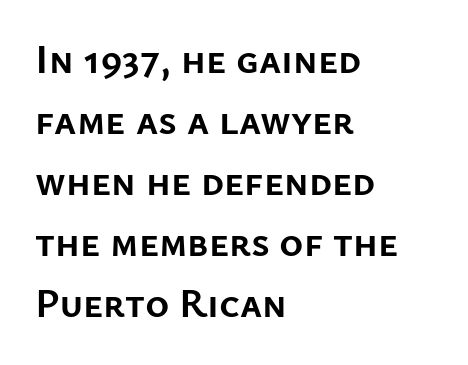
{"serif": "no", "italic": "no", "bold": "yes", "weight": "semibold", "width": "normal", "stroke_contrast": "low", "x_height": "medium", "monospaced": "no", "underline": "no", "align": "left", "line_spacing": "normal", "line_spacing_ratio": 1.49, "letter_spacing": "normal", "letter_spacing_em": 0.0, "glyph_px": 41}
